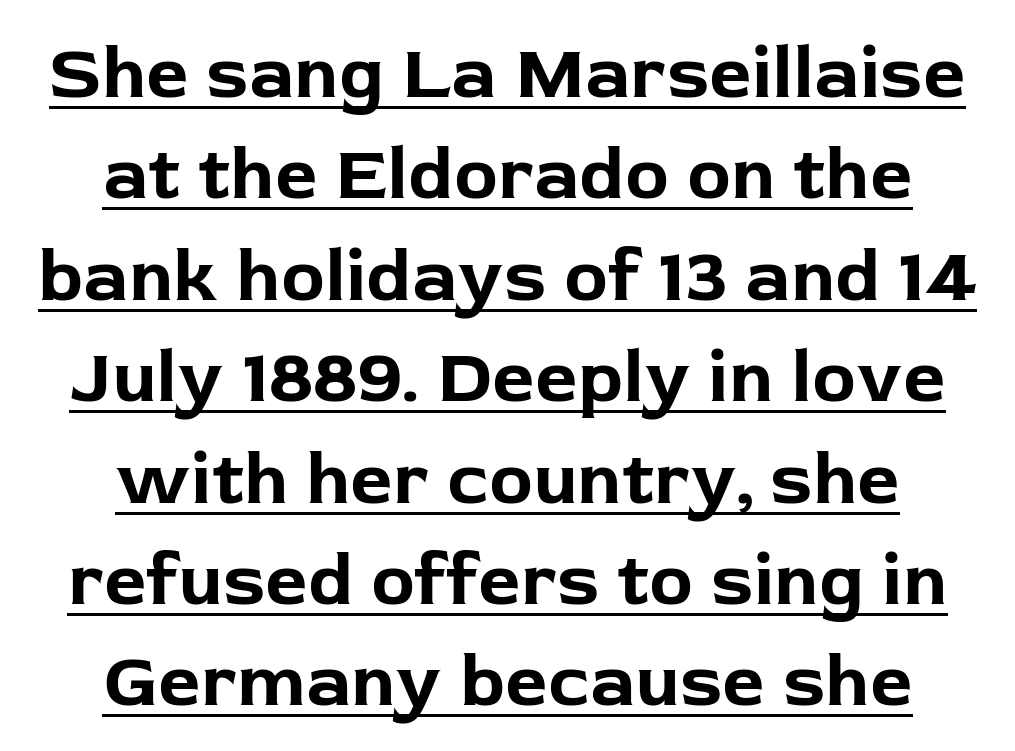
{"serif": "no", "italic": "no", "bold": "yes", "weight": "bold", "width": "normal", "stroke_contrast": "low", "x_height": "medium", "monospaced": "no", "underline": "yes", "align": "center", "line_spacing": "normal", "line_spacing_ratio": 1.37, "letter_spacing": "normal", "letter_spacing_em": 0.0, "glyph_px": 74}
